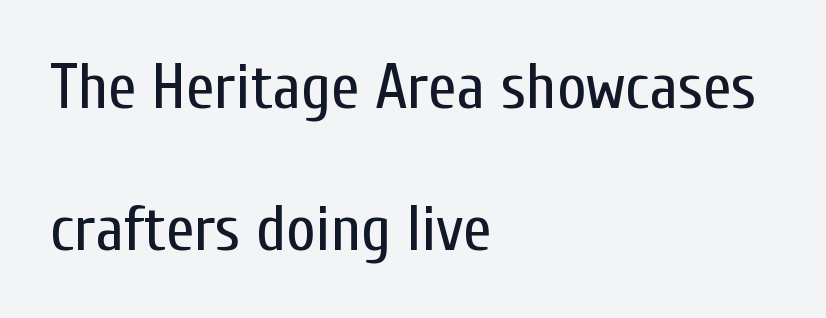
Italic? Not at all — the glyphs are vertical. The face used here is a sans, in the tradition of grotesques and geometrics. Horizontal bands of white between lines are thick stripes. A classic flush-left, rag-right setting is used for this passage. You could not count columns in this text — the font is proportionally spaced. Is the stroke heavy? The answer is a plain regular-or-lighter.
